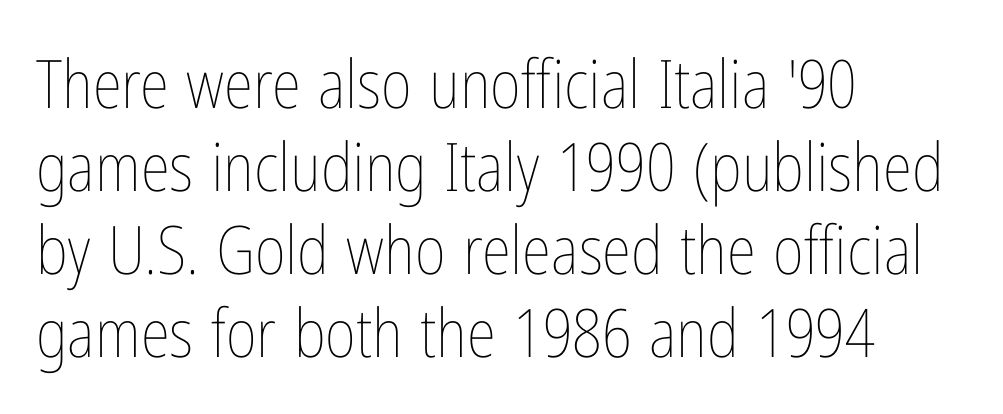
A student would call this left alignment; a typographer would say flush left, rag right. Standard letterfit; no display-style spreading of the glyphs. Bare-footed words on every line. Is the type heavy? It reads as light-to-regular instead. Do the characters align in a grid? No, the font is proportional. This is roman type, the default non-slanted kind.
